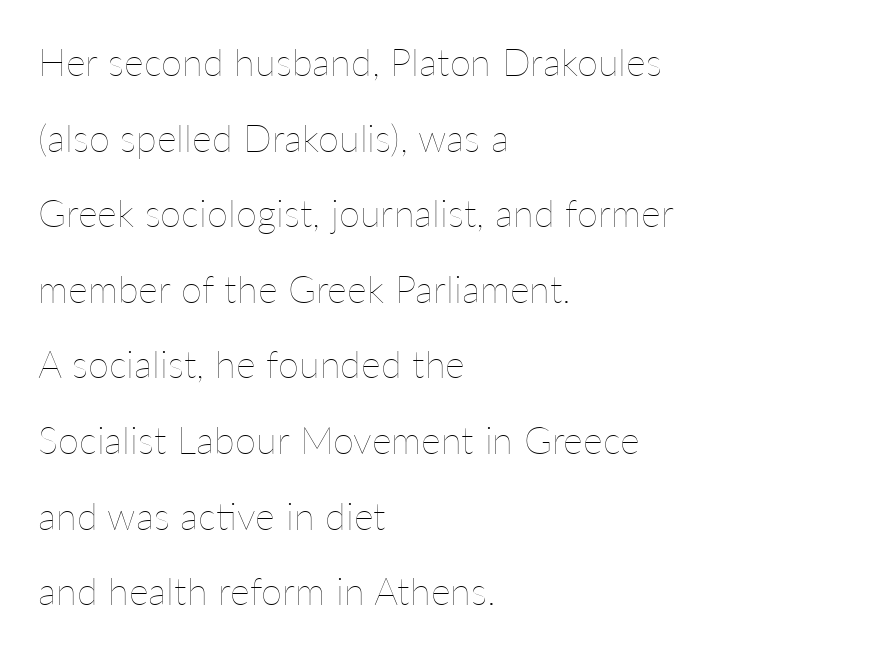
The image shows 38 px thin type, upright; set left-aligned, loose line spacing (1.99x), normal letter spacing, not underlined; low stroke contrast and a medium x-height.
